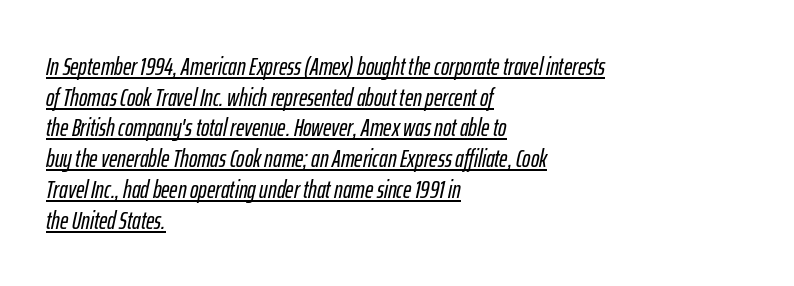
Q: Is the text italic (slanted)? A: Yes, it leans right by about 12 degrees.
Q: Is the text underlined? A: Yes.
Q: How is the paragraph aligned? A: Left-aligned.
Q: Is the spacing between letters normal or unusually wide? A: Normal.
